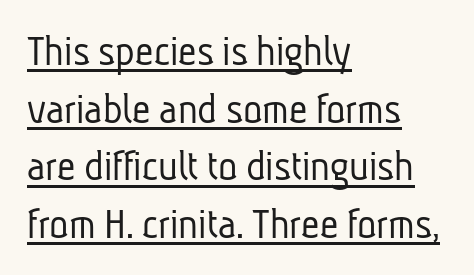
Heaviness? Minimal to ordinary, like unemphasized prose. Looks like regular typesetting: each glyph gets only the width it needs. The gaps between neighbouring characters are ordinary and unremarkable. Summary of vertical rhythm: regular, with standard interline spacing. A sans-serif font was chosen for this passage. The paragraph has a hard left edge and a soft right edge.
